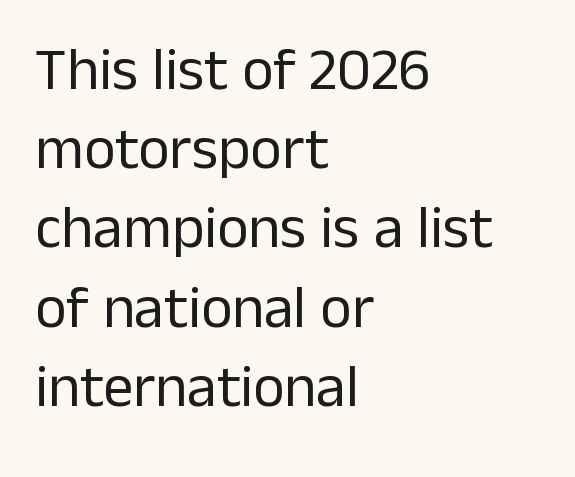
Weight: in the light-to-regular range. Each word holds together tightly as a unit, with standard inter-letter gaps. The text block is weighted toward the left margin, trailing off unevenly rightward. Quick note: not italic, upright.
